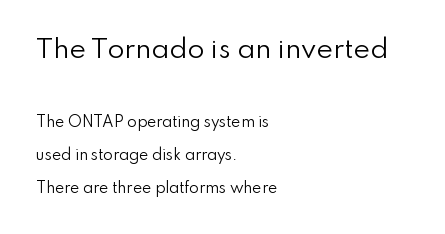
{"italic": "no", "bold": "no", "underline": "no", "align": "left", "line_spacing": "loose", "line_spacing_ratio": 2.34, "letter_spacing": "normal", "letter_spacing_em": 0.0, "larger_block": "first", "size_ratio": 1.79, "glyph_px": 25}
